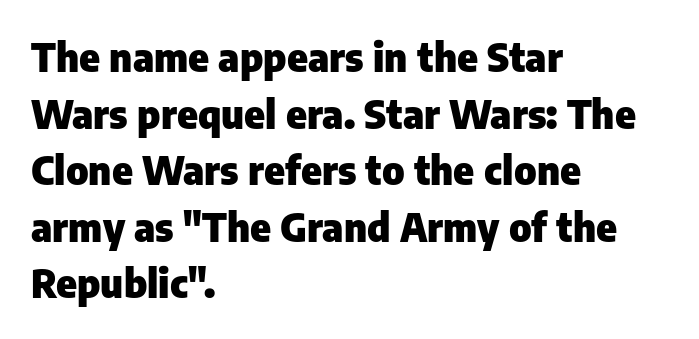
The rendering uses a moderate line-height, typical for paragraphs. Does the weight exceed regular? Yes, all the way to bold. You could call the tracking neutral — neither tight nor loose. Decoration check: the copy has no underline. If you drew a ruler down the left edge, every line would touch it.
